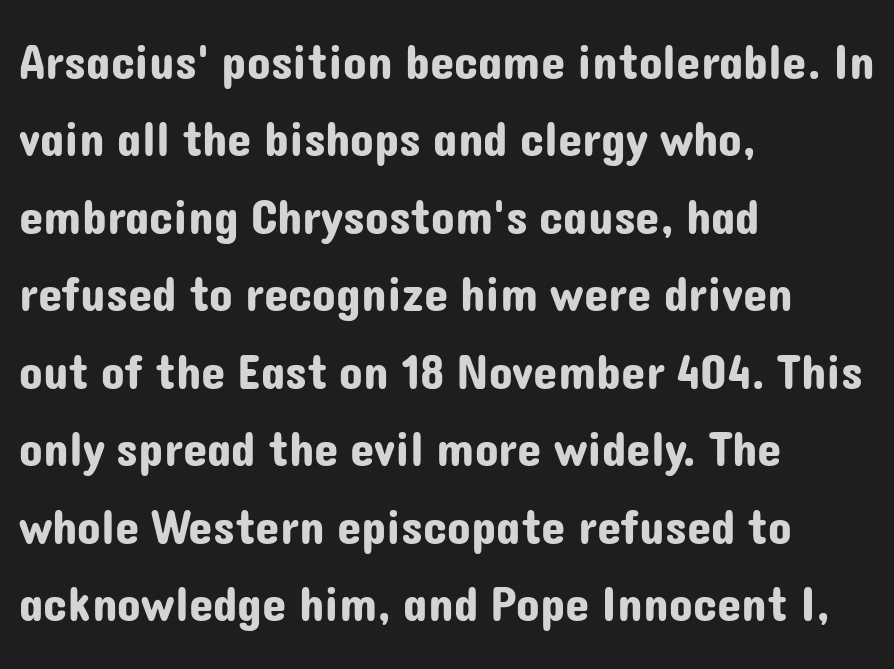
Successive baselines arrive at the customary interval. Spacing between characters is what you'd get straight out of the box. Any mark beneath the type? The region is blank. A typesetter would mark this as roman, not italic.
